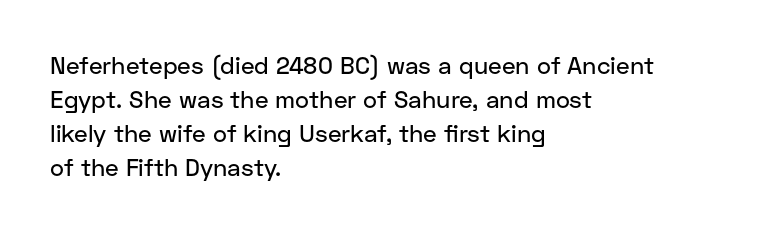
Q: Is the text italic (slanted)? A: No, it is upright.
Q: Is the text underlined? A: No.
Q: How is the paragraph aligned? A: Left-aligned.
Q: Is the spacing between letters normal or unusually wide? A: Normal.
Q: Is the spacing between lines tight, normal or loose? A: Normal.
